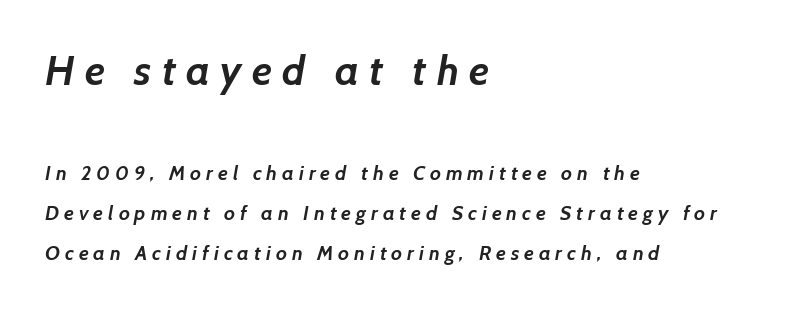
The image shows 41 px semibold sans-serif type; set left-aligned, loose line spacing (2.0x), unusually wide letter spacing (+0.25 em), not underlined; the first (top) block is 2.05x larger; low stroke contrast and a medium x-height.
